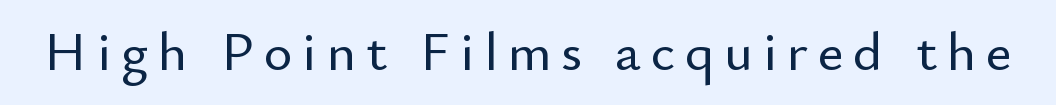
{"serif": "no", "italic": "no", "width": "normal", "stroke_contrast": "low", "x_height": "small", "monospaced": "no", "underline": "no", "glyph_px": 55}
